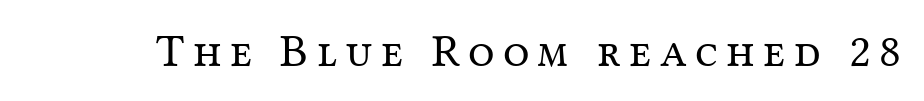
A typesetter would call this proportional, since set widths differ per character. Vertical stems look standard width or narrower in stroke. This sample uses a serif face. The passage shown is not underscored anywhere. Vertical strokes here are truly vertical.
